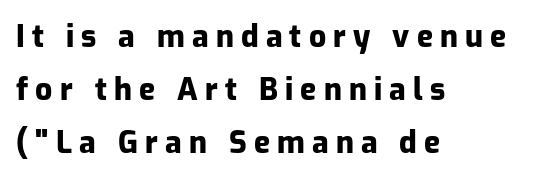
When letters stand straight like this, we call the style roman or upright. Here the glyphs are tracked loosely, breaking word shapes into spaced letters. Each glyph is drawn with heavy, bold strokes. Varying glyph widths throughout — classic text-font behaviour. Observe the absence of serifs on each vertical stroke in this sample.
